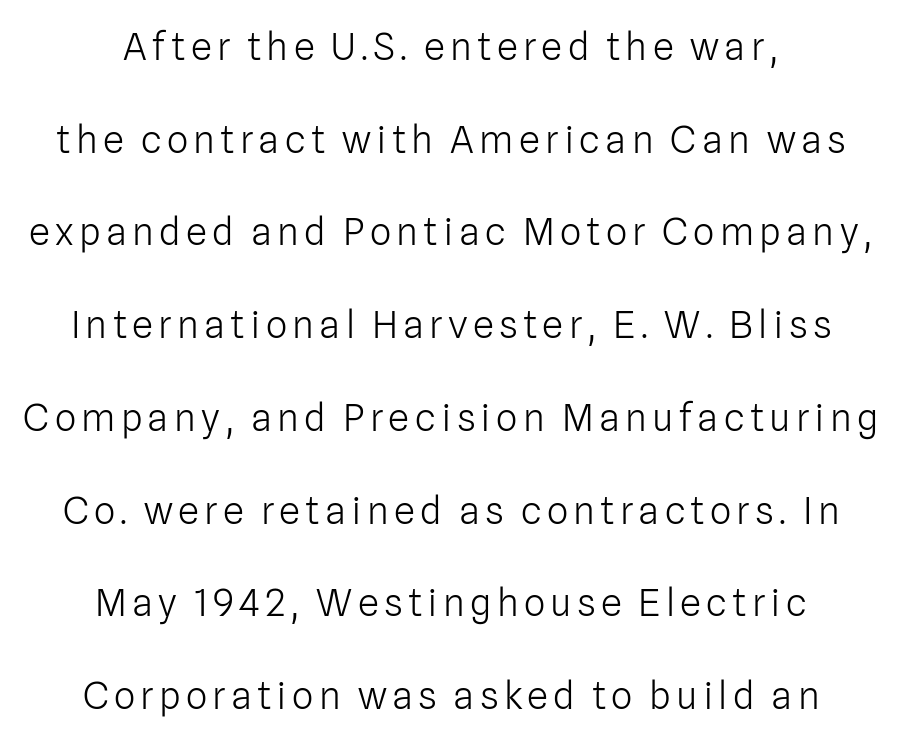
Q: Is the text bold? A: No.
Q: Is the text italic (slanted)? A: No, it is upright.
Q: Is the typeface a serif or a sans-serif typeface? A: Sans-serif.
Q: Is the text underlined? A: No.
Q: How is the paragraph aligned? A: Centered.
Q: Is the spacing between lines tight, normal or loose? A: Loose.
Q: Width (condensed, normal, or wide)? A: Normal.
Q: Stroke contrast? A: Low.
Q: x-height? A: Medium.
Q: Monospaced? A: No.
